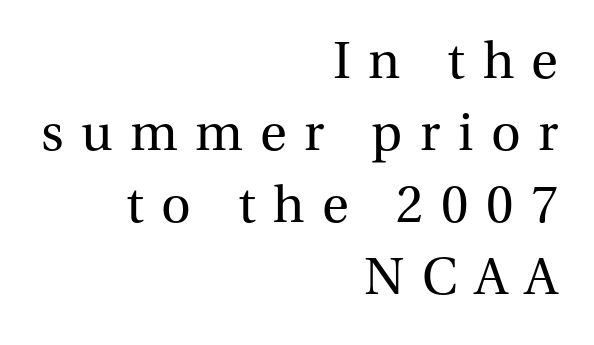
{"serif": "yes", "italic": "no", "bold": "no", "weight": "regular", "width": "normal", "stroke_contrast": "medium", "x_height": "medium", "monospaced": "no", "underline": "no", "align": "right", "line_spacing": "normal", "line_spacing_ratio": 1.31, "letter_spacing": "wide", "letter_spacing_em": 0.32, "glyph_px": 55}
